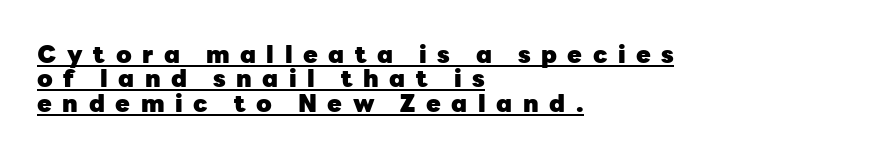
{"italic": "no", "bold": "yes", "underline": "yes", "align": "left", "line_spacing": "tight", "line_spacing_ratio": 1.02, "letter_spacing": "wide", "letter_spacing_em": 0.44, "glyph_px": 24}
